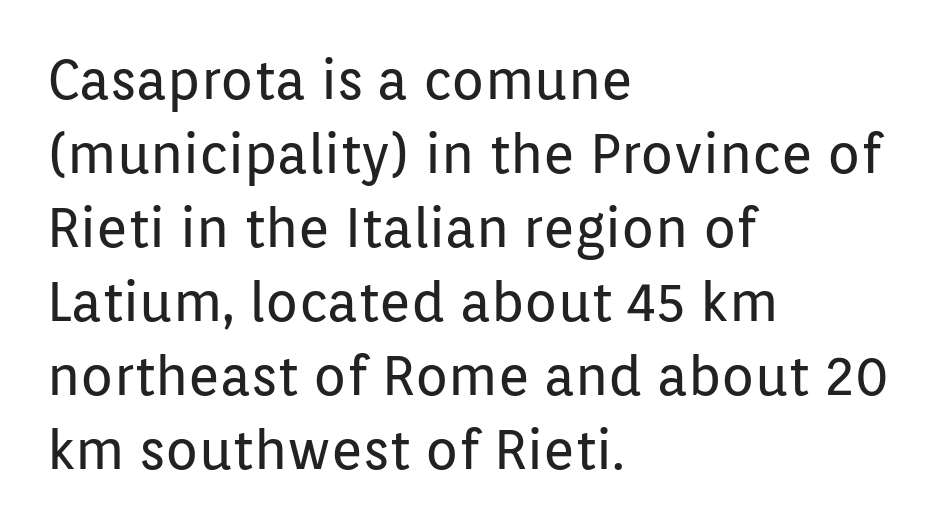
{"serif": "no", "italic": "no", "bold": "no", "weight": "regular", "width": "normal", "stroke_contrast": "low", "x_height": "medium", "monospaced": "no", "underline": "no", "align": "left", "line_spacing": "normal", "line_spacing_ratio": 1.37, "letter_spacing": "normal", "letter_spacing_em": 0.0, "glyph_px": 54}
